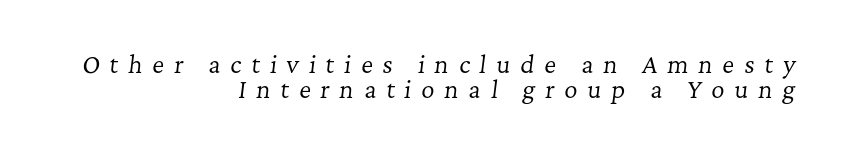
{"italic": "yes", "lean": "right", "slant_degrees": 7, "bold": "no", "underline": "no", "align": "right", "line_spacing": "tight", "line_spacing_ratio": 1.08, "letter_spacing": "wide", "letter_spacing_em": 0.43, "glyph_px": 23}
